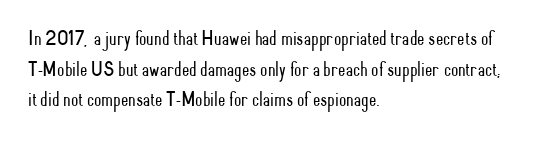
{"italic": "no", "bold": "no", "underline": "no", "align": "left", "line_spacing": "normal", "line_spacing_ratio": 1.46, "letter_spacing": "normal", "letter_spacing_em": 0.0, "glyph_px": 21}
